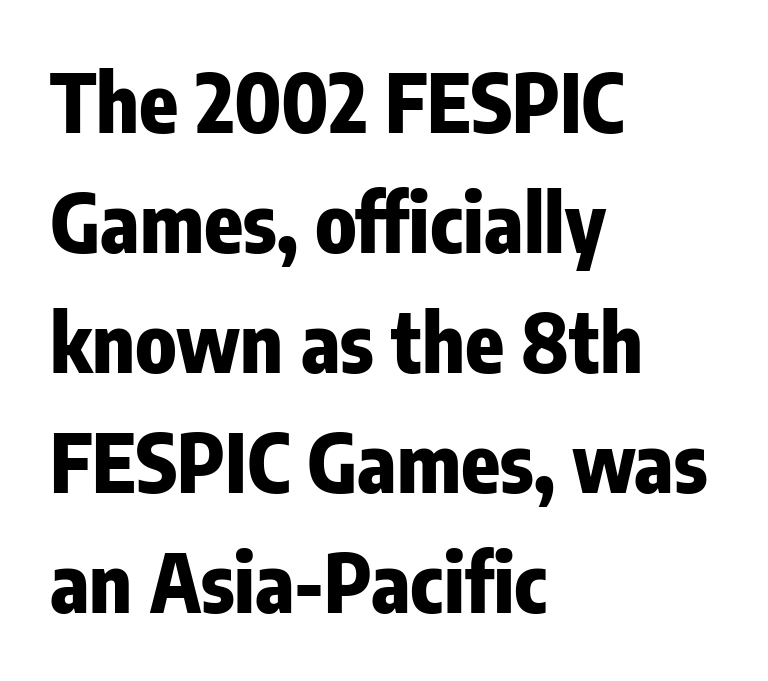
The image shows 80 px heavy, condensed sans-serif type, upright; set left-aligned, normal line spacing (1.5x), normal letter spacing, not underlined; low stroke contrast and a medium x-height.
